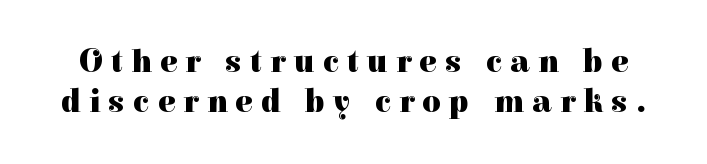
The image shows 32 px heavy serif type, upright; set line spacing 1.24x, unusually wide letter spacing (+0.26 em), not underlined; high stroke contrast and a medium x-height.
